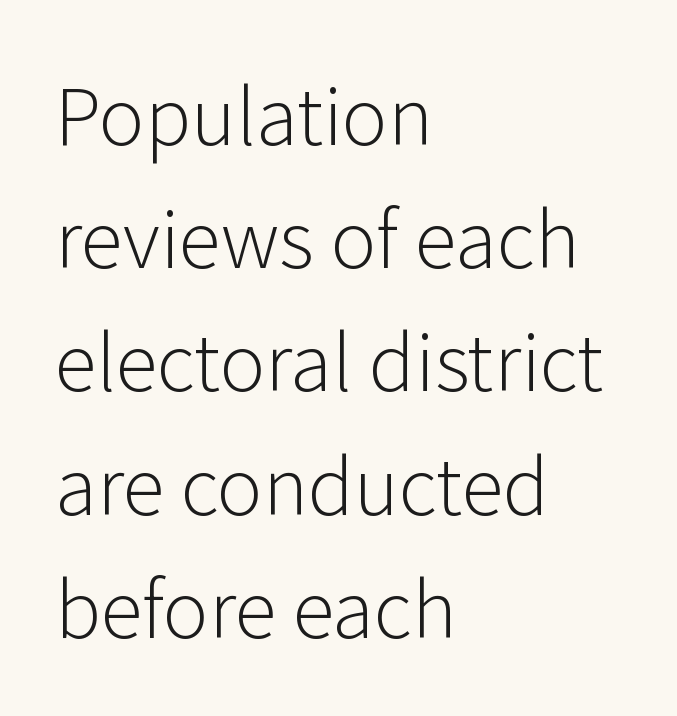
The image shows 77 px light sans-serif type, upright; set left-aligned, normal line spacing (1.6x), normal letter spacing, not underlined; low stroke contrast and a medium x-height.
